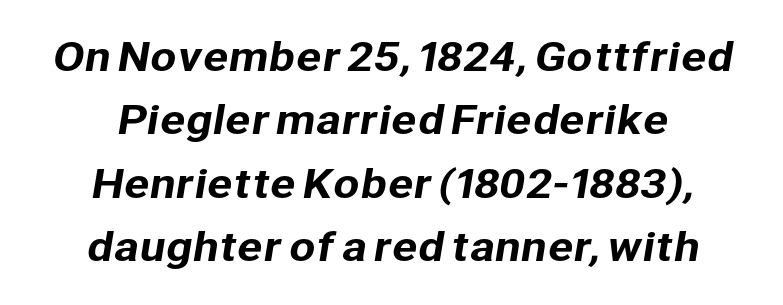
Q: Is the typeface a serif or a sans-serif typeface? A: Sans-serif.
Q: Is the text underlined? A: No.
Q: How is the paragraph aligned? A: Centered.
Q: Is the spacing between letters normal or unusually wide? A: Normal.
Q: Is the spacing between lines tight, normal or loose? A: Normal.
Q: Width (condensed, normal, or wide)? A: Normal.
Q: Stroke contrast? A: Low.
Q: x-height? A: Medium.
Q: Monospaced? A: No.
